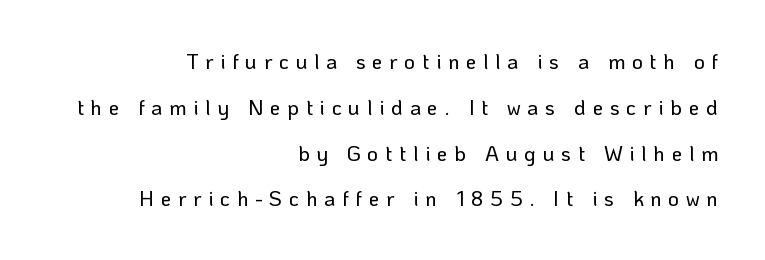
{"italic": "no", "underline": "no", "align": "right", "line_spacing": "loose", "line_spacing_ratio": 2.18, "letter_spacing": "wide", "letter_spacing_em": 0.32, "glyph_px": 21}
